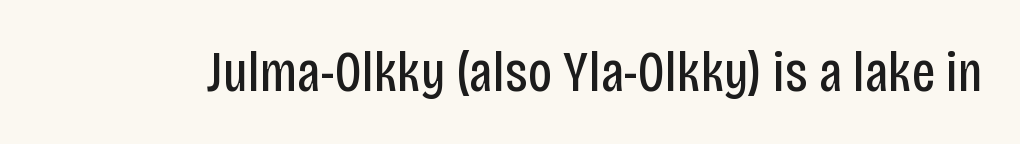
Q: Is the text bold? A: No.
Q: Is the text italic (slanted)? A: No, it is upright.
Q: Is the typeface a serif or a sans-serif typeface? A: Sans-serif.
Q: Is the text underlined? A: No.
Q: Is the spacing between letters normal or unusually wide? A: Normal.
Q: Width (condensed, normal, or wide)? A: Condensed.
Q: Stroke contrast? A: Low.
Q: x-height? A: Large.
Q: Monospaced? A: No.
